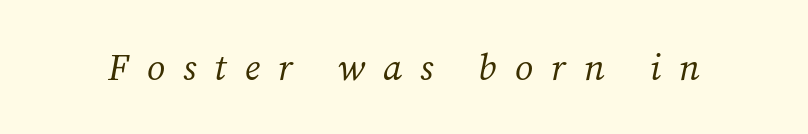
Slanted lettering throughout. Varying glyph widths throughout — classic text-font behaviour. The glyphs in this specimen are seriffed. There is plenty of visible air inserted between adjacent glyphs. Weight class: somewhere from thin through regular.
